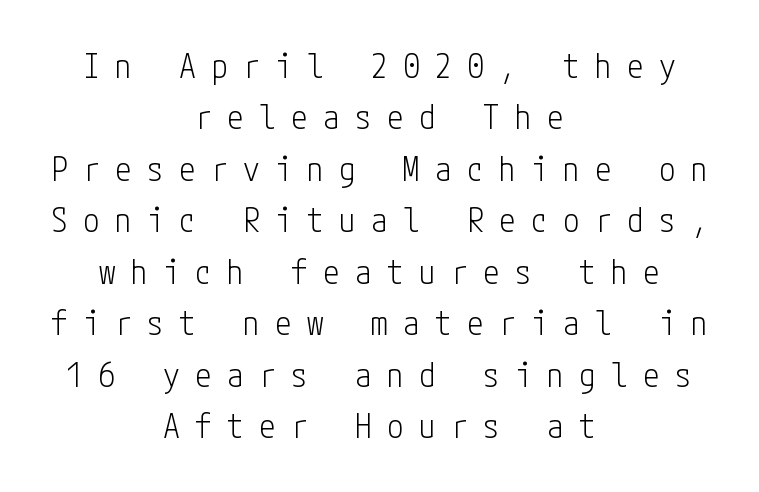
The image shows 33 px light, condensed sans-serif type, upright; set centered, normal line spacing (1.56x), unusually wide letter spacing (+0.47 em), not underlined; low stroke contrast and a medium x-height.
